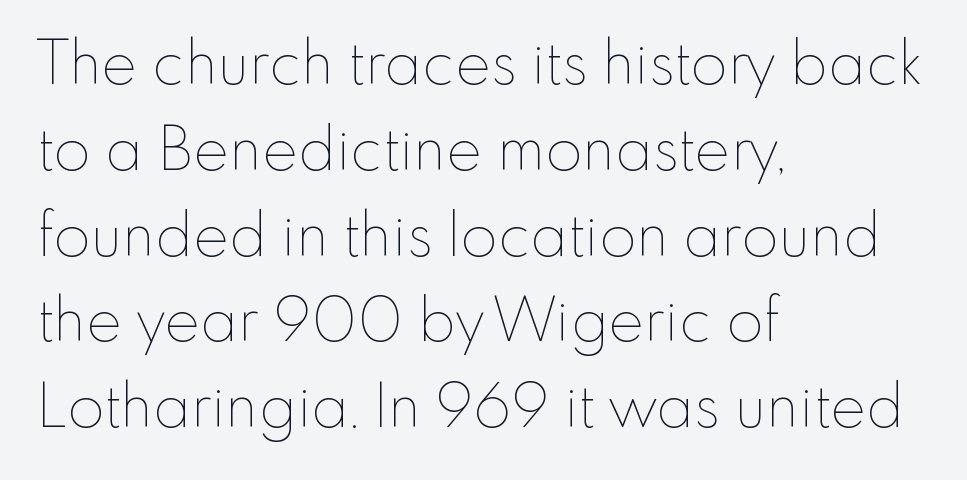
The image shows 60 px thin type, upright; set left-aligned, normal line spacing (1.43x), normal letter spacing, not underlined; low stroke contrast and a small x-height.
